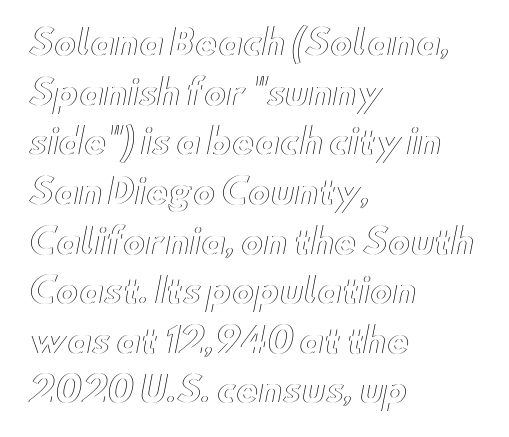
{"width": "wide", "x_height": "small", "monospaced": "no", "underline": "no", "align": "left", "line_spacing": "normal", "line_spacing_ratio": 1.46, "letter_spacing": "normal", "letter_spacing_em": 0.0, "glyph_px": 34}
